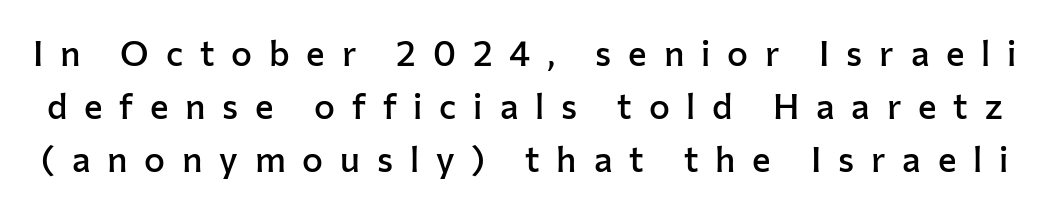
{"serif": "no", "italic": "no", "bold": "semi", "weight": "semibold", "width": "normal", "stroke_contrast": "low", "x_height": "medium", "monospaced": "no", "underline": "no", "line_spacing": "normal", "line_spacing_ratio": 1.51, "letter_spacing": "wide", "letter_spacing_em": 0.48, "glyph_px": 35}
